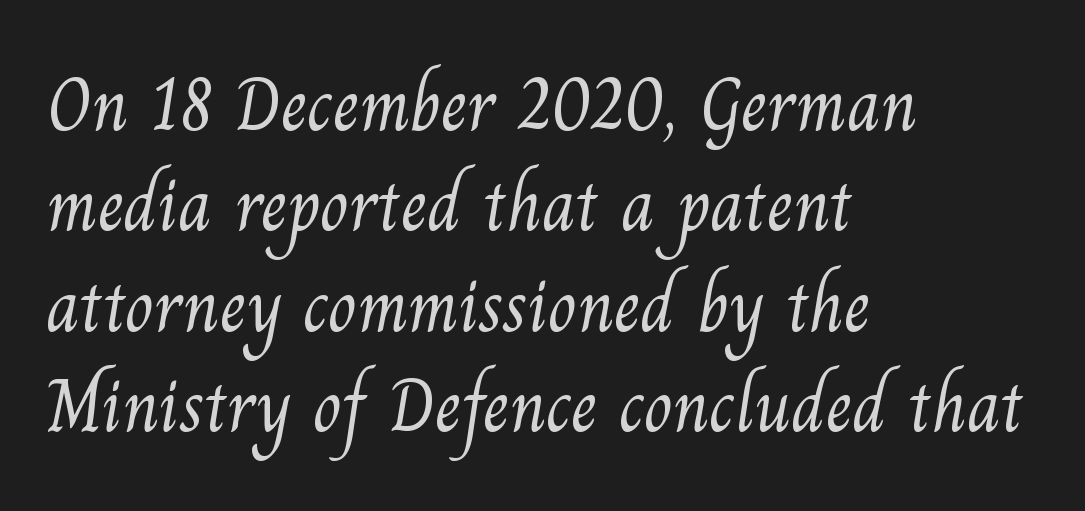
{"serif": "yes", "bold": "no", "weight": "light", "width": "normal", "stroke_contrast": "medium", "x_height": "small", "monospaced": "no", "underline": "no", "align": "left", "line_spacing": "normal", "line_spacing_ratio": 1.34, "letter_spacing": "normal", "letter_spacing_em": 0.0, "glyph_px": 75}
